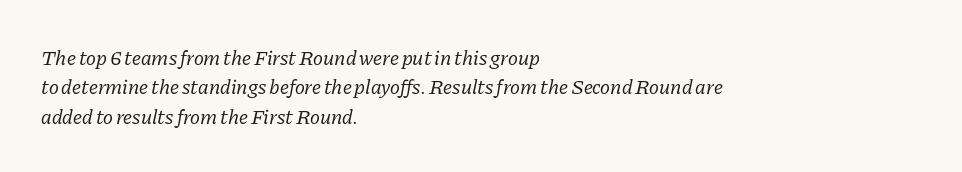
Q: Is the text bold? A: No.
Q: Is the text italic (slanted)? A: Yes, it leans right by about 11 degrees.
Q: Is the text underlined? A: No.
Q: How is the paragraph aligned? A: Left-aligned.
Q: Is the spacing between letters normal or unusually wide? A: Normal.
Q: Is the spacing between lines tight, normal or loose? A: Normal.
